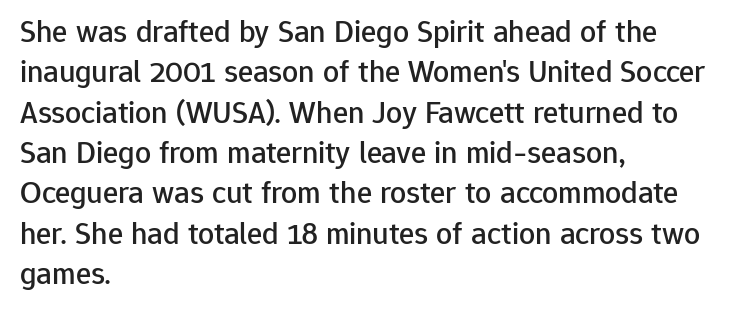
The passage shown is typeset with a sans-serif family. The strip under each line holds only bare page. Regarding leading, the lines here are spaced in the standard way. Looks like regular typesetting: each glyph gets only the width it needs. Left-aligned paragraph, ragged on the right. Upright lettering throughout.
